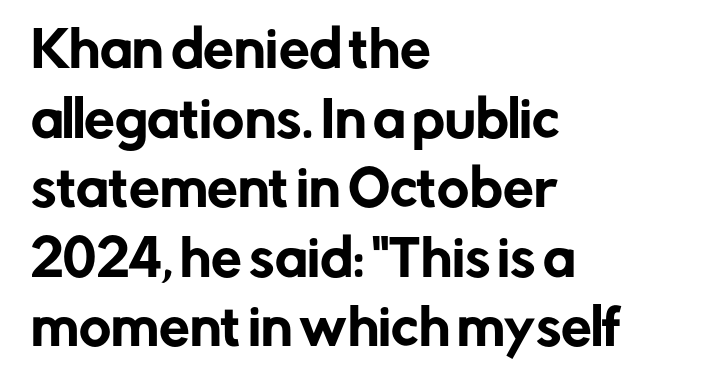
Q: Is the text italic (slanted)? A: No, it is upright.
Q: Is the typeface a serif or a sans-serif typeface? A: Sans-serif.
Q: Is the text underlined? A: No.
Q: How is the paragraph aligned? A: Left-aligned.
Q: Is the spacing between letters normal or unusually wide? A: Normal.
Q: Is the spacing between lines tight, normal or loose? A: Normal.
Q: Width (condensed, normal, or wide)? A: Normal.
Q: Stroke contrast? A: Low.
Q: x-height? A: Medium.
Q: Monospaced? A: No.
